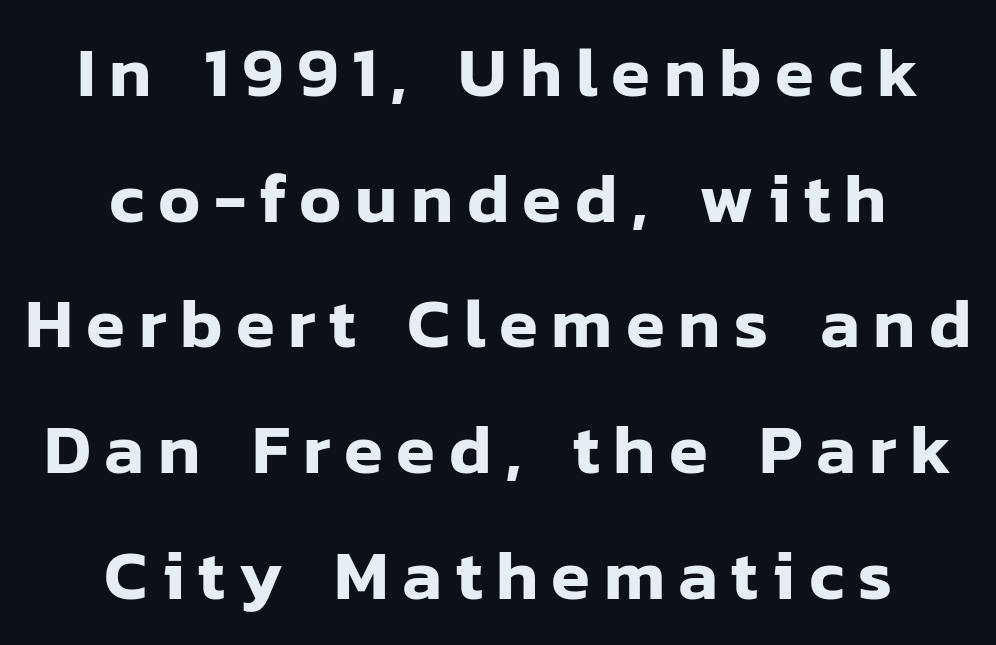
Check where the strokes stop: nothing finishes them off — pure sans. The gap between lines stays unmarked. The letters stand straight up with perfectly vertical stems. Line starts and ends both wander, symmetrically. Do the characters align in a grid? No, the font is proportional.
